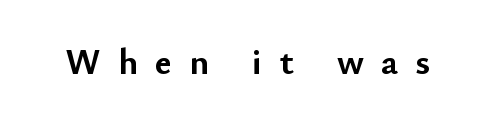
{"serif": "no", "italic": "no", "bold": "yes", "weight": "semibold", "width": "normal", "stroke_contrast": "low", "x_height": "small", "monospaced": "no", "underline": "no", "letter_spacing": "wide", "letter_spacing_em": 0.46, "glyph_px": 37}
